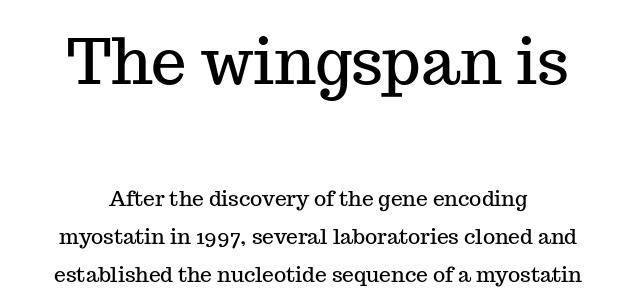
You could not count columns in this text — the font is proportionally spaced. The upper block of text is set noticeably larger than the block beneath it. The rag falls on both sides of this text block equally. The gaps between neighbouring characters are ordinary and unremarkable. The type family on display is of the serif kind.
